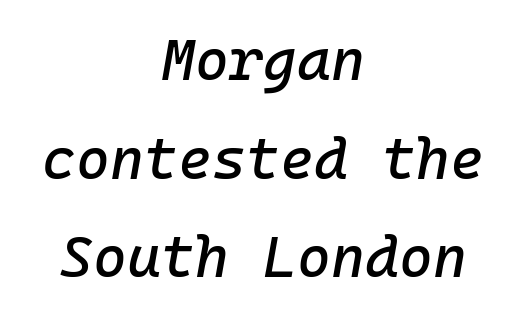
Characters are canted at an angle relative to the baseline's perpendicular. Horizontal bands of white between lines are of average thickness. Each letter, wide or thin by design, is forced into the same width here. Casual observation: everything's sitting right in the middle.
